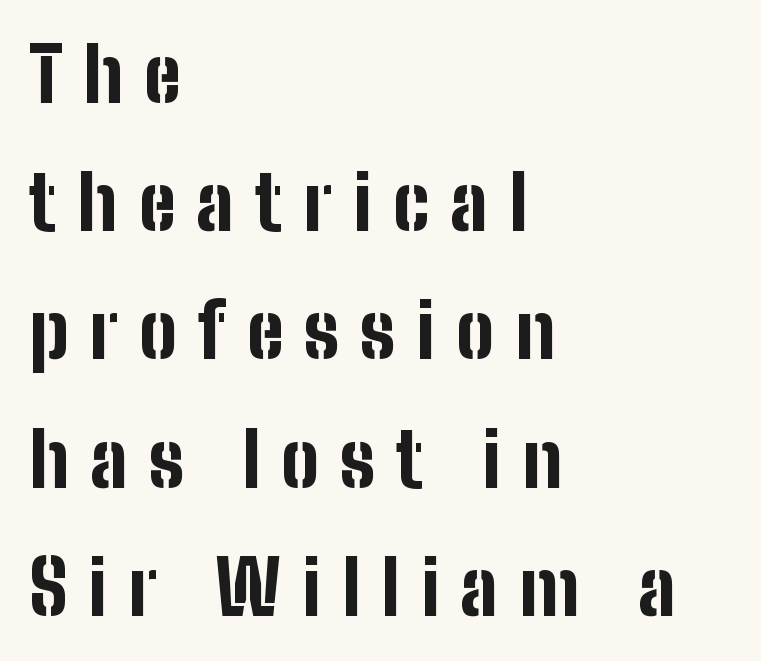
{"serif": "no", "italic": "no", "bold": "yes", "weight": "bold", "width": "condensed", "stroke_contrast": "low", "x_height": "medium", "monospaced": "no", "underline": "no", "align": "left", "line_spacing_ratio": 1.71, "letter_spacing": "wide", "letter_spacing_em": 0.28, "glyph_px": 75}
